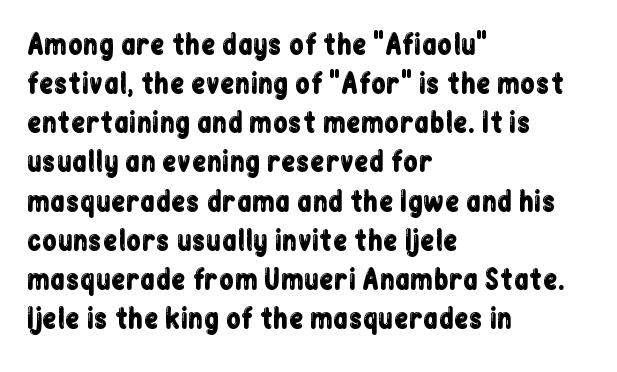
Evenly set lines give the paragraph a standard silhouette. What stands out about the letter spacing? Nothing — it is the standard amount. Glance below the letters and you will spot only blank space. The compositor pushed each line to the left boundary. The axis of the letterforms is exactly vertical.
